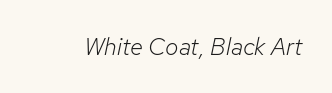
The image shows 24 px text type, italic (leaning right); set normal letter spacing, not underlined.
